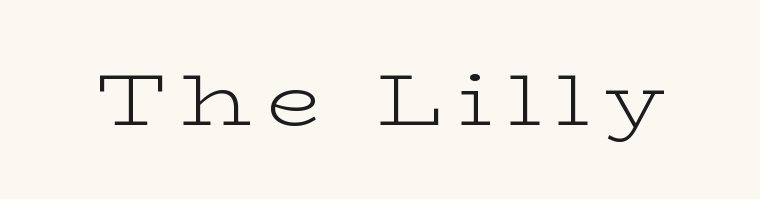
Q: Is the text bold? A: No.
Q: Is the text italic (slanted)? A: No, it is upright.
Q: Is the typeface a serif or a sans-serif typeface? A: Serif.
Q: Is the text underlined? A: No.
Q: Is the spacing between letters normal or unusually wide? A: Unusually wide.
Q: Width (condensed, normal, or wide)? A: Wide.
Q: Stroke contrast? A: Low.
Q: x-height? A: Medium.
Q: Monospaced? A: No.
